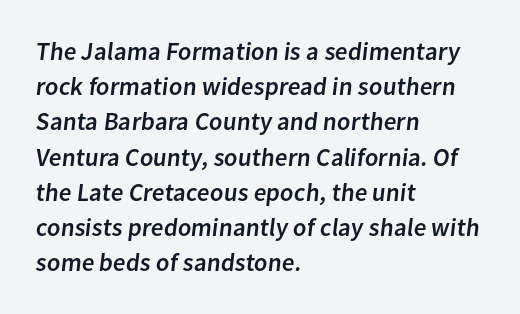
Notice how the passage keeps a crisp vertical edge on the left only. Glance below the letters and you will spot only blank space. Letter spacing: default. One glance says typical: line gaps are just what's usual.
